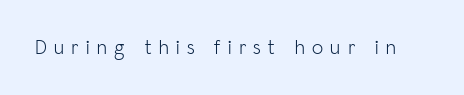
Q: Is the text bold? A: No.
Q: Is the text italic (slanted)? A: No, it is upright.
Q: Is the text underlined? A: No.
Q: Is the spacing between letters normal or unusually wide? A: Unusually wide.
